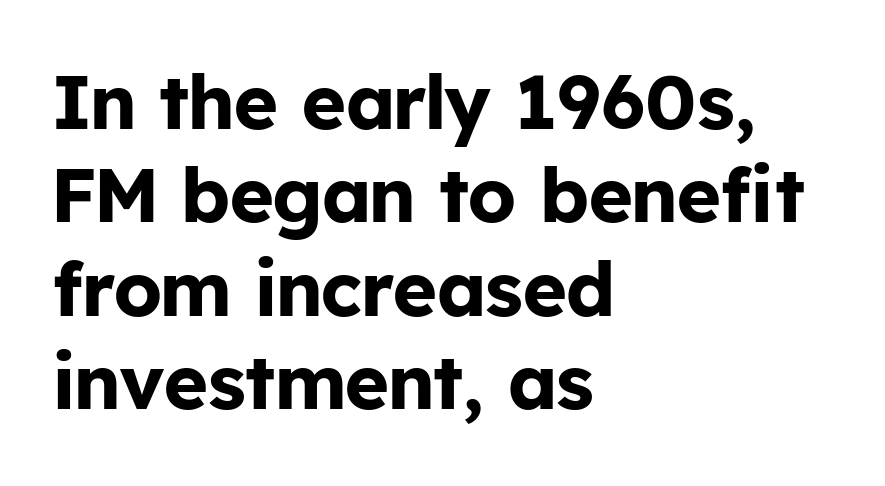
Q: Is the text bold? A: Yes.
Q: Is the text italic (slanted)? A: No, it is upright.
Q: Is the typeface a serif or a sans-serif typeface? A: Sans-serif.
Q: Is the text underlined? A: No.
Q: How is the paragraph aligned? A: Left-aligned.
Q: Is the spacing between letters normal or unusually wide? A: Normal.
Q: Width (condensed, normal, or wide)? A: Normal.
Q: Stroke contrast? A: Low.
Q: x-height? A: Medium.
Q: Monospaced? A: No.
